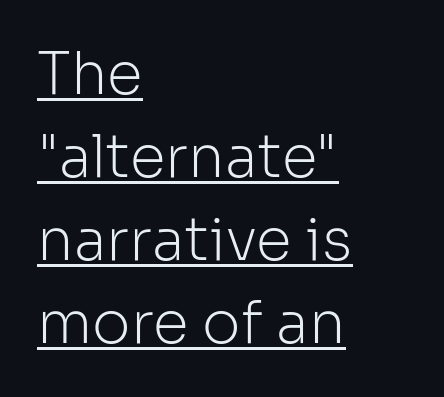
Does a line run under the words? Yes, clearly. Character widths vary here, with narrow letters taking less room than wide ones. The font's upright variant was chosen for this text. Where is the straight margin? On the left. Caption: face not bold, strokes unweighted. No feet cap the strokes, marking this as sans-serif type.
